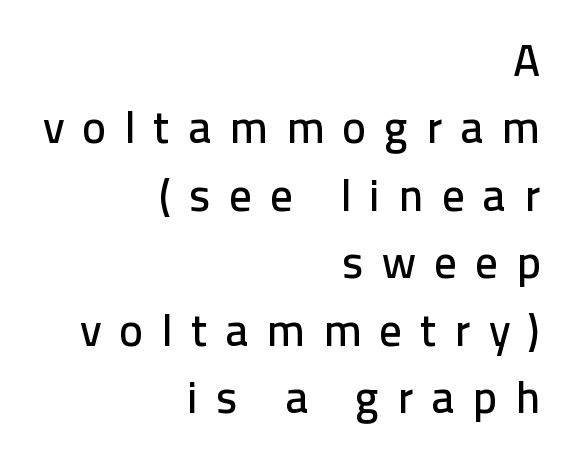
The image shows 45 px sans-serif type, upright; set right-aligned, normal line spacing (1.5x), unusually wide letter spacing (+0.4 em), not underlined; low stroke contrast and a medium x-height.
